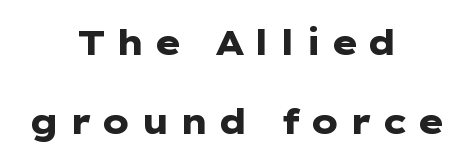
The image shows 35 px heavy, wide sans-serif type, upright; set centered, loose line spacing (2.26x), unusually wide letter spacing (+0.25 em), not underlined; low stroke contrast and a medium x-height.
